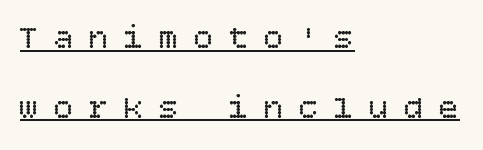
The image shows 33 px regular-weight type, upright; set left-aligned, loose line spacing (2.11x), unusually wide letter spacing (+0.46 em), underlined; low stroke contrast and a large x-height.
